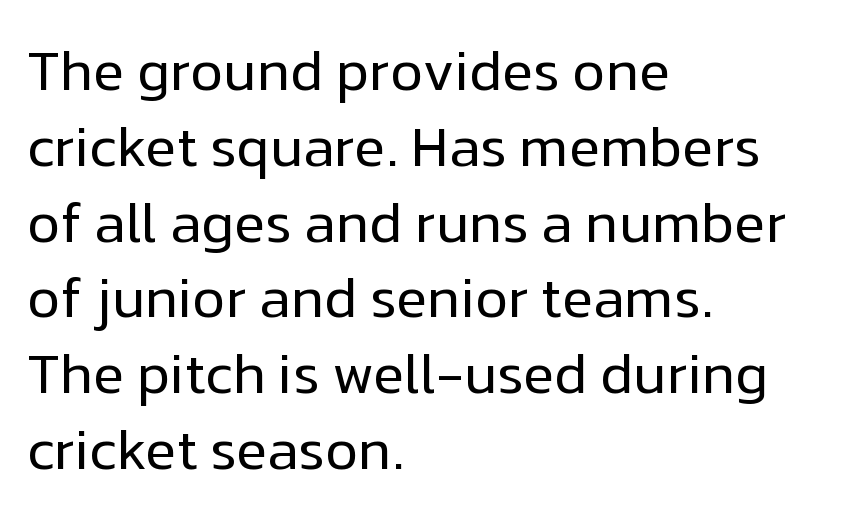
Q: Is the text bold? A: No.
Q: Is the text italic (slanted)? A: No, it is upright.
Q: Is the typeface a serif or a sans-serif typeface? A: Sans-serif.
Q: Is the text underlined? A: No.
Q: How is the paragraph aligned? A: Left-aligned.
Q: Is the spacing between letters normal or unusually wide? A: Normal.
Q: Is the spacing between lines tight, normal or loose? A: Normal.
Q: Width (condensed, normal, or wide)? A: Normal.
Q: Stroke contrast? A: Low.
Q: x-height? A: Medium.
Q: Monospaced? A: No.
